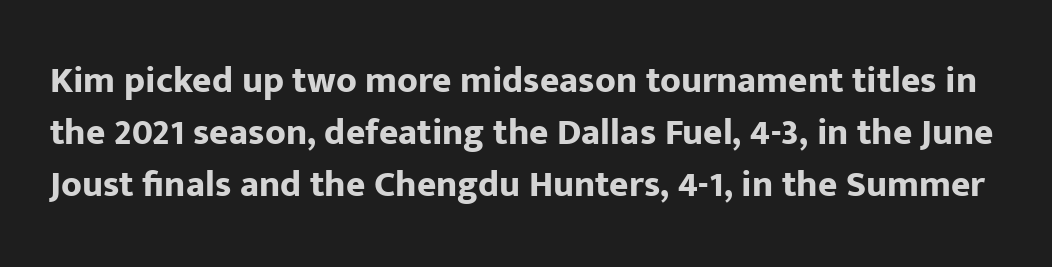
The image shows 37 px bold sans-serif type, upright; set normal line spacing (1.41x), normal letter spacing, not underlined; low stroke contrast and a medium x-height.
